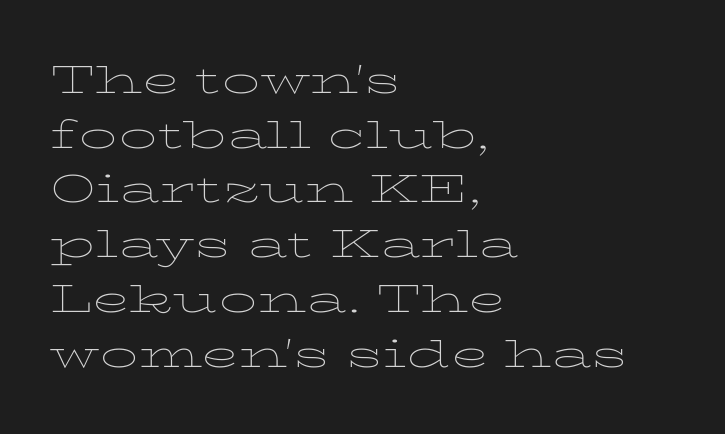
Q: Is the text bold? A: No.
Q: Is the text italic (slanted)? A: No, it is upright.
Q: Is the typeface a serif or a sans-serif typeface? A: Serif.
Q: Is the text underlined? A: No.
Q: How is the paragraph aligned? A: Left-aligned.
Q: Is the spacing between letters normal or unusually wide? A: Normal.
Q: Is the spacing between lines tight, normal or loose? A: Normal.
Q: Width (condensed, normal, or wide)? A: Wide.
Q: Stroke contrast? A: Low.
Q: x-height? A: Medium.
Q: Monospaced? A: No.
